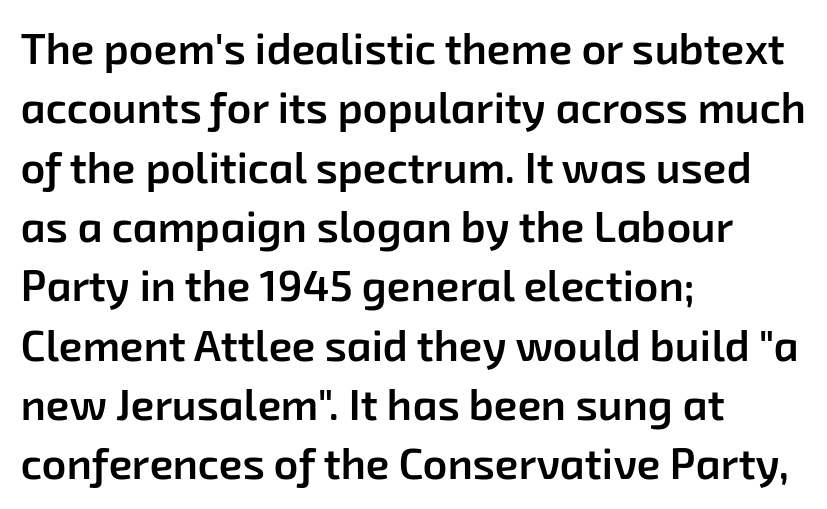
{"serif": "no", "bold": "semi", "weight": "semibold", "width": "normal", "stroke_contrast": "low", "x_height": "medium", "monospaced": "no", "underline": "no", "align": "left", "line_spacing": "normal", "line_spacing_ratio": 1.38, "letter_spacing": "normal", "letter_spacing_em": 0.0, "glyph_px": 43}
